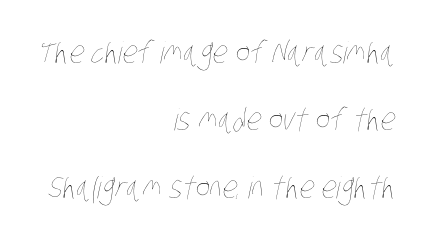
The passage shown is not bold in any degree. The paragraph shown leans on its right margin. Just letters on the line, the space beneath them empty. Between one letter and the next there's only the usual sliver of space. The rendering uses natural spacing where letterforms have individual widths. Each new line begins a long way beneath the previous one.
